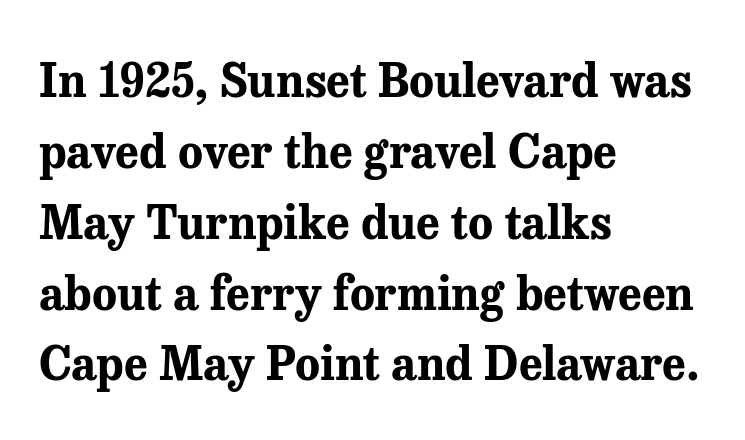
Leading matches the norm, producing a regular column. Typesetter's note: full bold, strokes at maximum text heaviness. Standard letterfit; no display-style spreading of the glyphs. The letters carry serifs — small finishing strokes at the ends of their stems.
